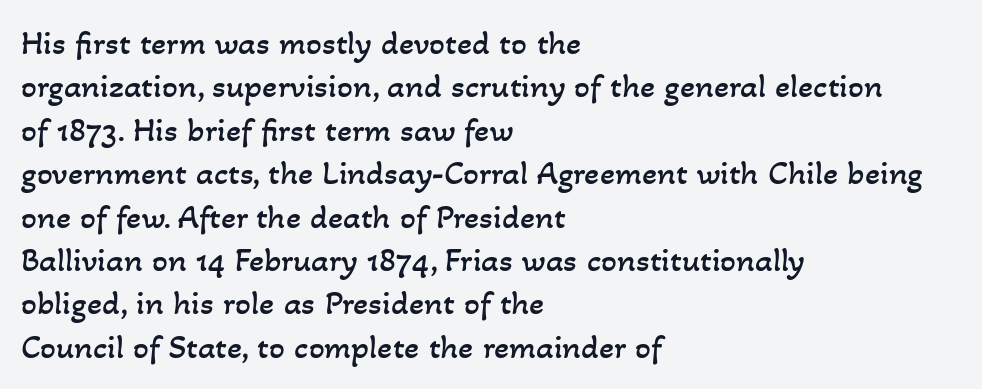
Q: Is the text bold? A: No.
Q: Is the text underlined? A: No.
Q: How is the paragraph aligned? A: Left-aligned.
Q: Is the spacing between letters normal or unusually wide? A: Normal.
Q: Width (condensed, normal, or wide)? A: Normal.
Q: Stroke contrast? A: Low.
Q: x-height? A: Small.
Q: Monospaced? A: No.
